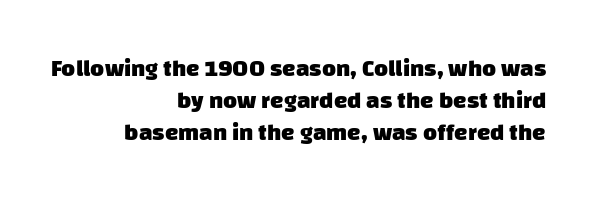
Q: Is the text bold? A: Yes.
Q: Is the text underlined? A: No.
Q: How is the paragraph aligned? A: Right-aligned.
Q: Is the spacing between letters normal or unusually wide? A: Normal.
Q: Is the spacing between lines tight, normal or loose? A: Normal.
